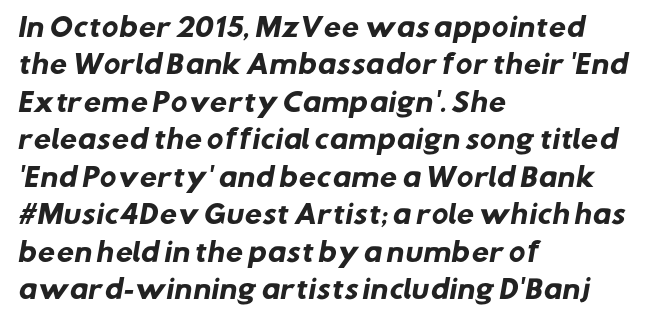
{"bold": "yes", "underline": "no", "align": "left", "line_spacing": "normal", "line_spacing_ratio": 1.5, "letter_spacing": "normal", "letter_spacing_em": 0.0, "glyph_px": 25}
